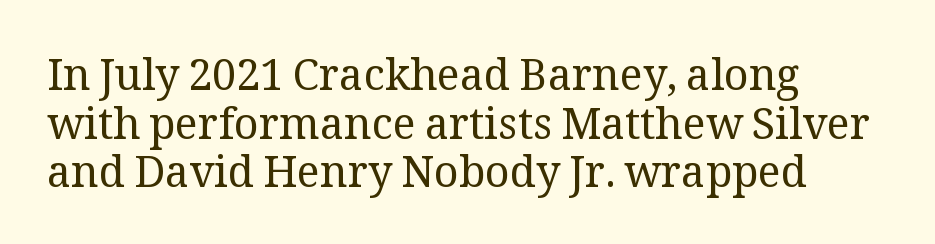
The image shows 43 px regular-weight serif type, upright; set left-aligned, tight line spacing (1.13x), normal letter spacing, not underlined; medium stroke contrast and a medium x-height.
